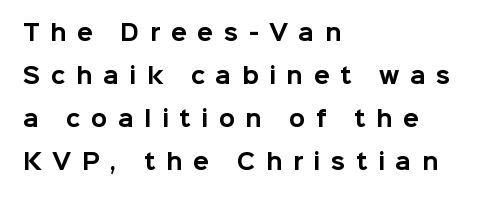
{"italic": "no", "bold": "yes", "underline": "no", "align": "left", "line_spacing": "loose", "line_spacing_ratio": 2.04, "letter_spacing": "wide", "letter_spacing_em": 0.5, "glyph_px": 21}
